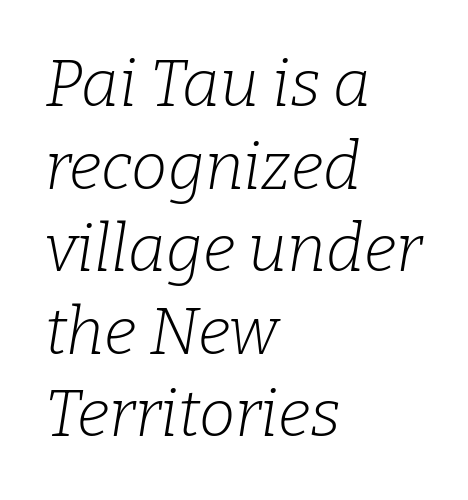
Descenders are the only things crossing below the line. Rows of type keep a routine distance in the vertical direction. The weight would be labelled regular, book, light, or lighter still. Spacing verdict: proportional, widths tailored to each character. Alignment: flush left.
